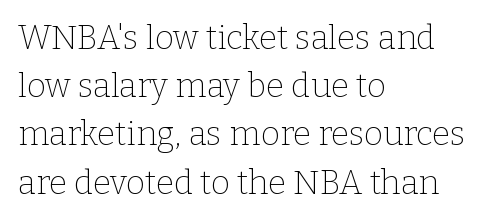
Q: Is the text bold? A: No.
Q: Is the text italic (slanted)? A: No, it is upright.
Q: Is the typeface a serif or a sans-serif typeface? A: Serif.
Q: Is the text underlined? A: No.
Q: How is the paragraph aligned? A: Left-aligned.
Q: Is the spacing between letters normal or unusually wide? A: Normal.
Q: Is the spacing between lines tight, normal or loose? A: Normal.
Q: Width (condensed, normal, or wide)? A: Normal.
Q: Stroke contrast? A: Low.
Q: x-height? A: Medium.
Q: Monospaced? A: No.
